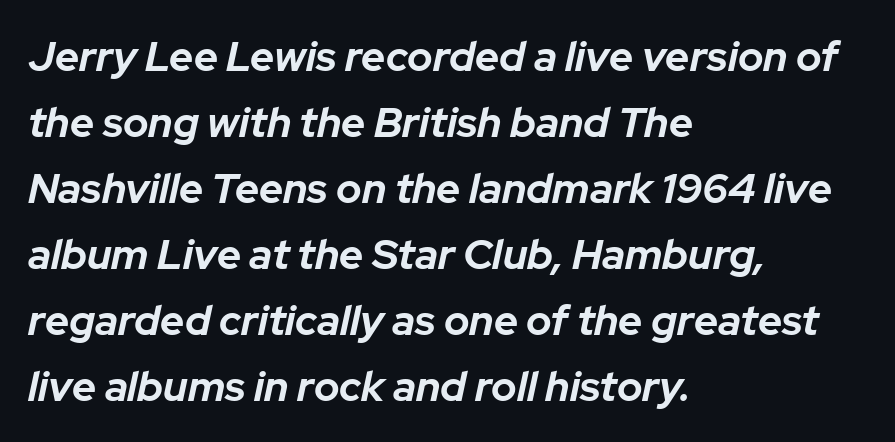
The image shows 42 px bold type, italic (leaning right); set left-aligned, normal line spacing (1.57x), normal letter spacing, not underlined; low stroke contrast and a medium x-height.
